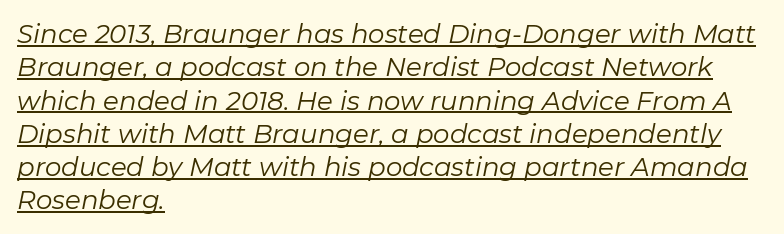
Standard letterfit; no display-style spreading of the glyphs. Notice how descenders clear the ascenders below comfortably — that's standard leading. Heaviness? Minimal to ordinary, like unemphasized prose. The glyphs are accompanied by a horizontal stroke just below them. The letters are slanted; this is an italic face.
